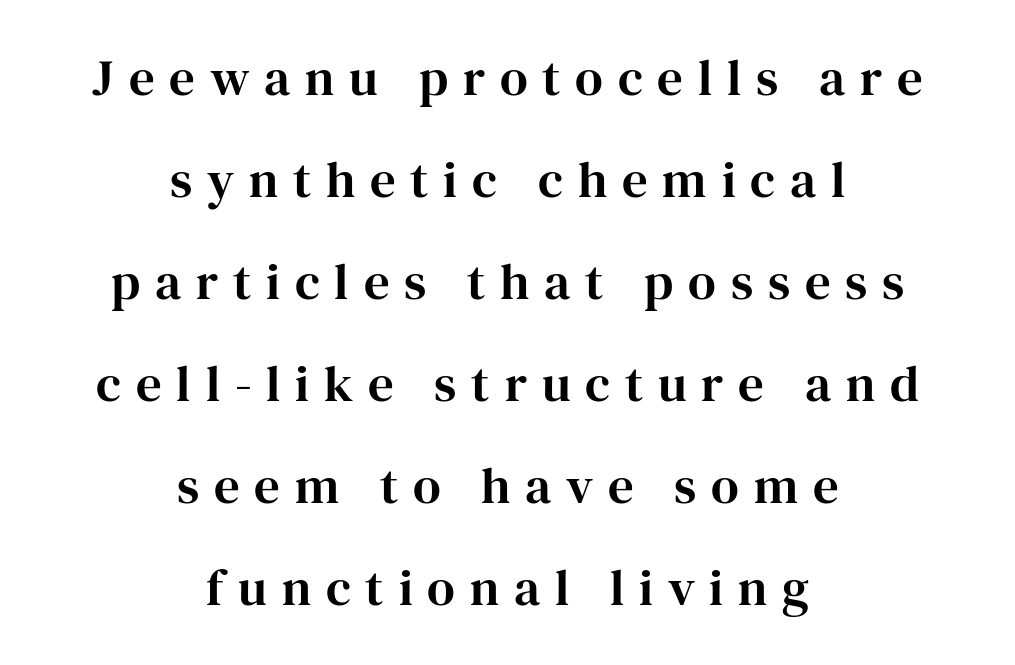
Q: Is the text italic (slanted)? A: No, it is upright.
Q: Is the typeface a serif or a sans-serif typeface? A: Serif.
Q: Is the text underlined? A: No.
Q: How is the paragraph aligned? A: Centered.
Q: Is the spacing between letters normal or unusually wide? A: Unusually wide.
Q: Is the spacing between lines tight, normal or loose? A: Loose.
Q: Width (condensed, normal, or wide)? A: Normal.
Q: Stroke contrast? A: High.
Q: x-height? A: Medium.
Q: Monospaced? A: No.
